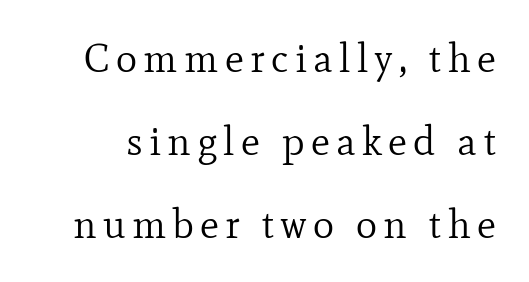
Q: Is the text bold? A: No.
Q: Is the text italic (slanted)? A: No, it is upright.
Q: Is the typeface a serif or a sans-serif typeface? A: Serif.
Q: Is the text underlined? A: No.
Q: Is the spacing between lines tight, normal or loose? A: Loose.
Q: Width (condensed, normal, or wide)? A: Normal.
Q: Stroke contrast? A: Low.
Q: x-height? A: Small.
Q: Monospaced? A: No.
